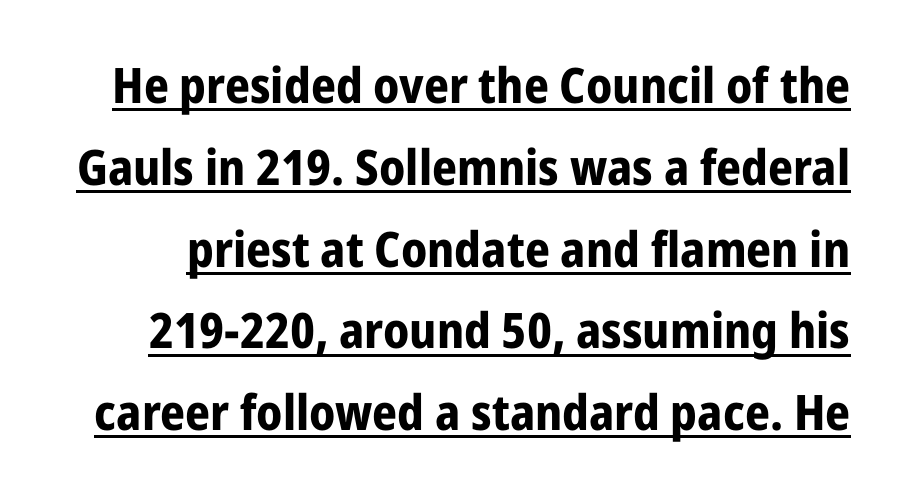
Compared with typical body copy, the letter spacing here is the same. A sans-serif font was chosen for this passage. These lines are rendered in a variable-pitch font. You can tell it's not italic because the verticals are truly vertical. On the weight axis this lands at bold, roughly 700.
